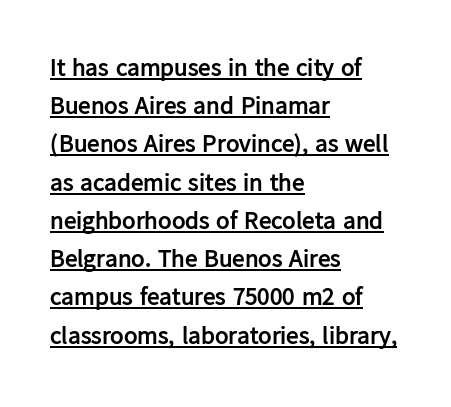
Is the block centered? No — it sits flush against the left margin. A full-strength bold gives these letters their thick strokes. A baseline rule has been typeset under these characters. Tracking here is standard; glyphs follow each other at the usual distance. This block has exactly the height ordinary leading produces.
